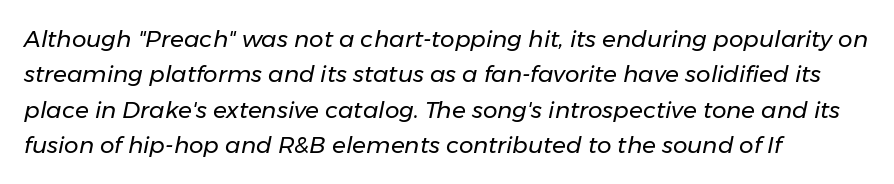
{"italic": "yes", "lean": "right", "slant_degrees": 11, "bold": "no", "underline": "no", "align": "left", "line_spacing": "normal", "line_spacing_ratio": 1.54, "letter_spacing": "normal", "letter_spacing_em": 0.0, "glyph_px": 23}
